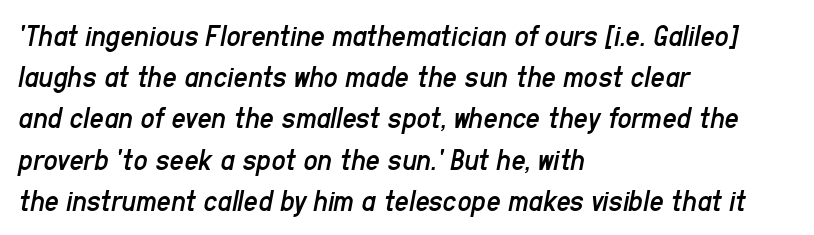
{"italic": "yes", "lean": "right", "slant_degrees": 11, "bold": "no", "weight": "regular", "width": "condensed", "stroke_contrast": "low", "x_height": "medium", "monospaced": "no", "underline": "no", "align": "left", "line_spacing": "normal", "line_spacing_ratio": 1.33, "letter_spacing": "normal", "letter_spacing_em": 0.0, "glyph_px": 31}
